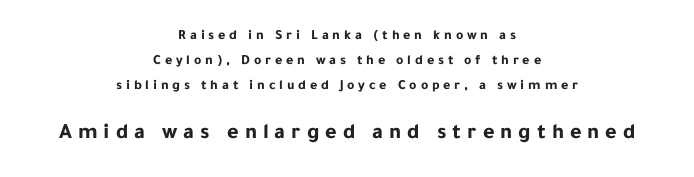
Emphasis by weight is at full strength: bold. If you drew a line through each stem, it would be perfectly vertical. Caption: expanded tracking, letters set apart. Is the block centered? Yes — each line is placed symmetrically about the middle.
